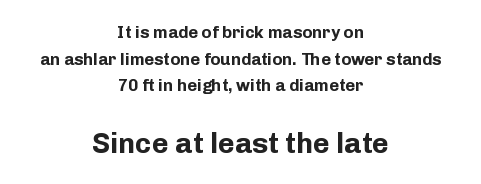
The image shows 29 px bold sans-serif type, upright; set centered, normal line spacing (1.57x), normal letter spacing, not underlined; the second (bottom) block is 1.71x larger; low stroke contrast and a medium x-height.
